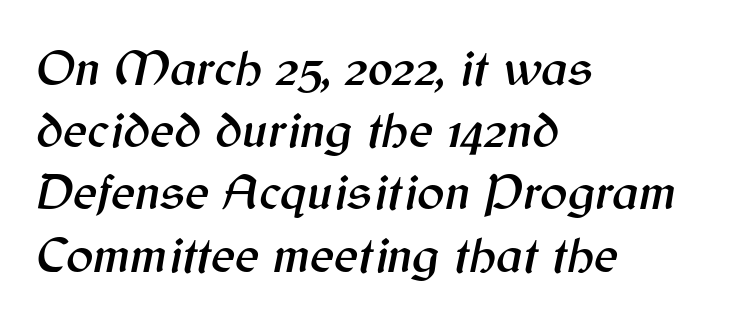
{"italic": "yes", "lean": "right", "slant_degrees": 12, "width": "normal", "stroke_contrast": "medium", "x_height": "medium", "monospaced": "no", "underline": "no", "align": "left", "line_spacing_ratio": 1.22, "letter_spacing": "normal", "letter_spacing_em": 0.0, "glyph_px": 51}
